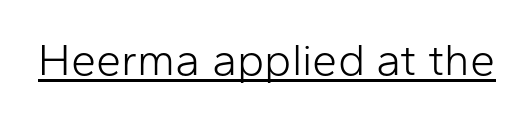
In terms of letterform style, serifs are entirely absent. Here the designer chose a conventional face with non-uniform glyph widths. Compared with a typical body face, this is equally light or lighter still. Students, note that the glyphs here touch the page at normal intervals. Style check: upright.
